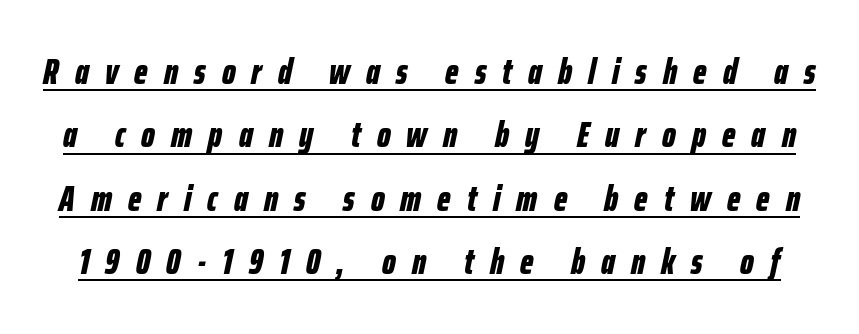
Q: Is the text bold? A: Yes.
Q: Is the text italic (slanted)? A: Yes, it leans right by about 12 degrees.
Q: Is the text underlined? A: Yes.
Q: Is the spacing between letters normal or unusually wide? A: Unusually wide.
Q: Width (condensed, normal, or wide)? A: Condensed.
Q: Stroke contrast? A: Low.
Q: x-height? A: Medium.
Q: Monospaced? A: No.
